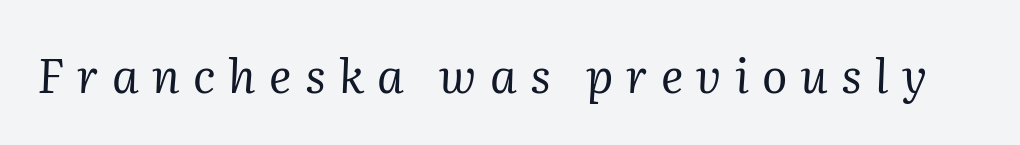
Check where the strokes stop: tiny serifs finish them off. What stands out about the letter spacing? Its width — letters are far apart. Varying glyph widths throughout — classic text-font behaviour. Has an underline been added? It has not. Style check: oblique.
